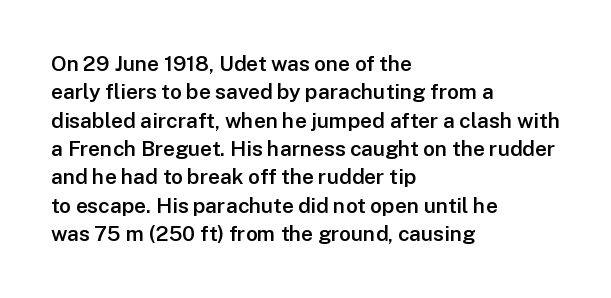
The lines are quadded left. Quick note: not italic, upright. Heft: intermediate — a semibold. Letter spacing: default. Each row of text sits above clean, open space.
